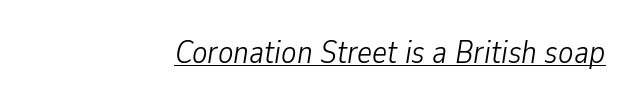
The image shows 32 px light, condensed type, italic (leaning right); set right-aligned, normal letter spacing, underlined; low stroke contrast and a medium x-height.
